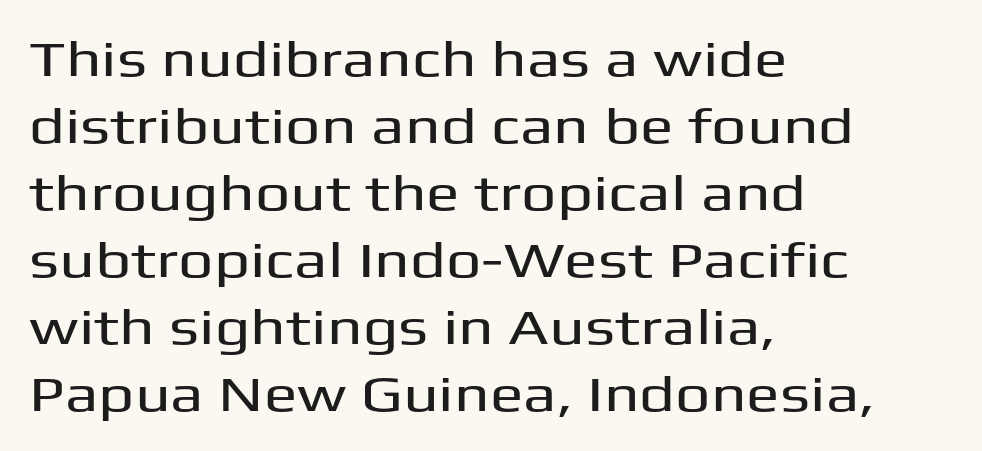
Q: Is the text italic (slanted)? A: No, it is upright.
Q: Is the typeface a serif or a sans-serif typeface? A: Sans-serif.
Q: Is the text underlined? A: No.
Q: How is the paragraph aligned? A: Left-aligned.
Q: Is the spacing between letters normal or unusually wide? A: Normal.
Q: Is the spacing between lines tight, normal or loose? A: Normal.
Q: Width (condensed, normal, or wide)? A: Wide.
Q: Stroke contrast? A: Medium.
Q: x-height? A: Medium.
Q: Monospaced? A: No.
